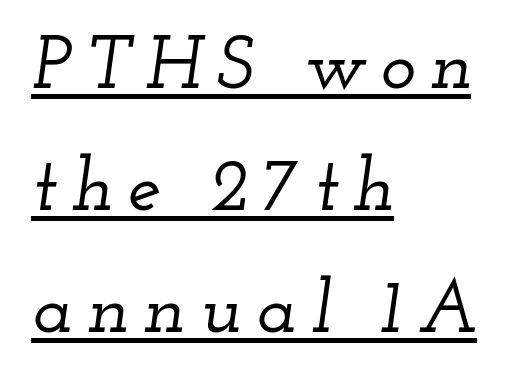
Q: Is the text italic (slanted)? A: Yes, it leans right by about 12 degrees.
Q: Is the typeface a serif or a sans-serif typeface? A: Serif.
Q: Is the text underlined? A: Yes.
Q: How is the paragraph aligned? A: Left-aligned.
Q: Is the spacing between lines tight, normal or loose? A: Normal.
Q: Width (condensed, normal, or wide)? A: Wide.
Q: Stroke contrast? A: Low.
Q: x-height? A: Small.
Q: Monospaced? A: No.
